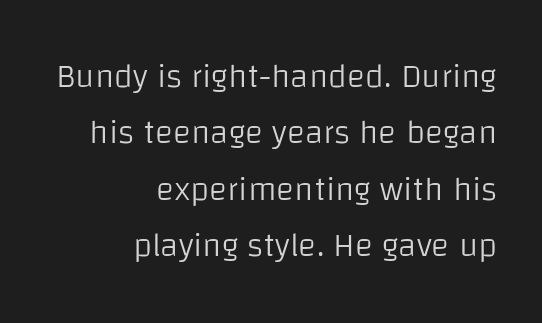
The image shows 34 px light sans-serif type, upright; set right-aligned, normal line spacing (1.66x), normal letter spacing, not underlined; low stroke contrast and a large x-height.
